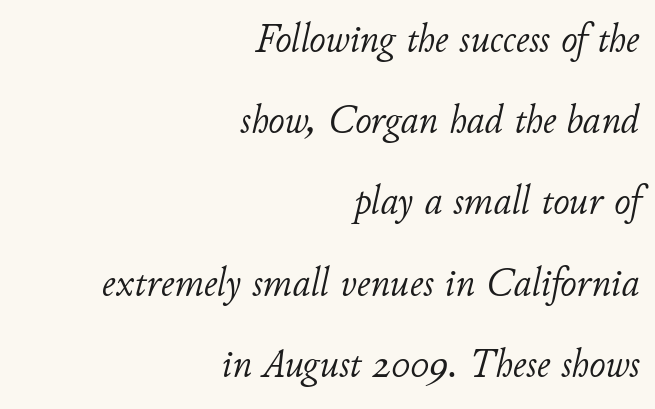
{"italic": "yes", "lean": "right", "slant_degrees": 11, "bold": "no", "weight": "light", "width": "normal", "stroke_contrast": "low", "x_height": "small", "monospaced": "no", "underline": "no", "align": "right", "line_spacing": "loose", "line_spacing_ratio": 2.03, "letter_spacing": "normal", "letter_spacing_em": 0.0, "glyph_px": 40}
